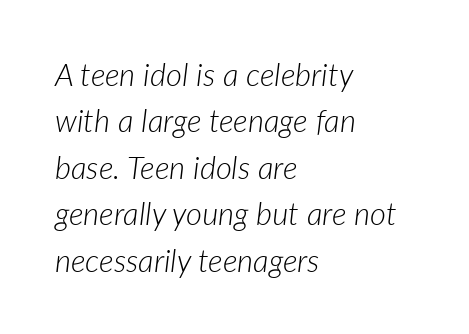
The image shows 31 px light type, italic (leaning right); set left-aligned, normal line spacing (1.5x), normal letter spacing, not underlined; low stroke contrast and a medium x-height.
